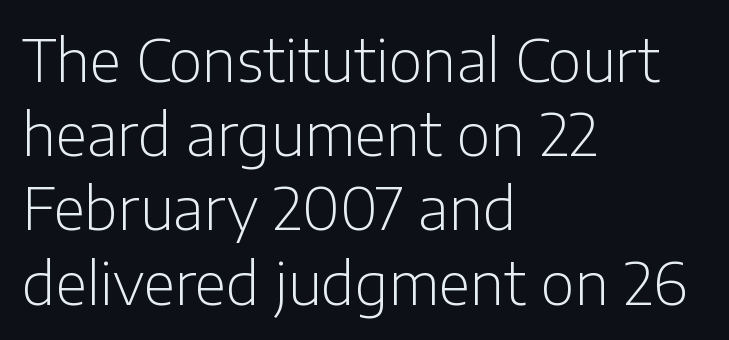
{"serif": "no", "italic": "no", "bold": "no", "weight": "light", "width": "normal", "stroke_contrast": "low", "x_height": "medium", "monospaced": "no", "underline": "no", "align": "left", "line_spacing": "normal", "line_spacing_ratio": 1.28, "letter_spacing": "normal", "letter_spacing_em": 0.0, "glyph_px": 58}
